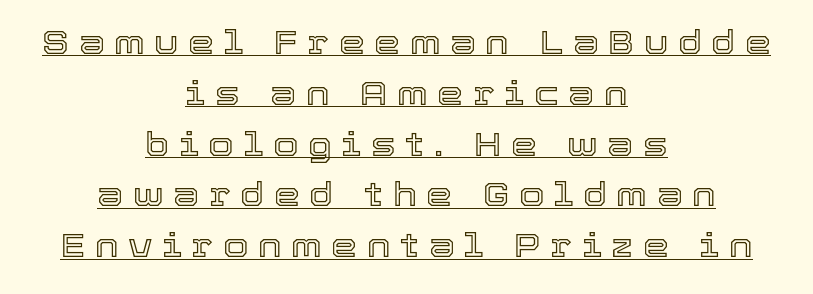
The image shows 33 px text type, upright; set centered, normal line spacing (1.54x), unusually wide letter spacing (+0.29 em), underlined; a medium x-height.
